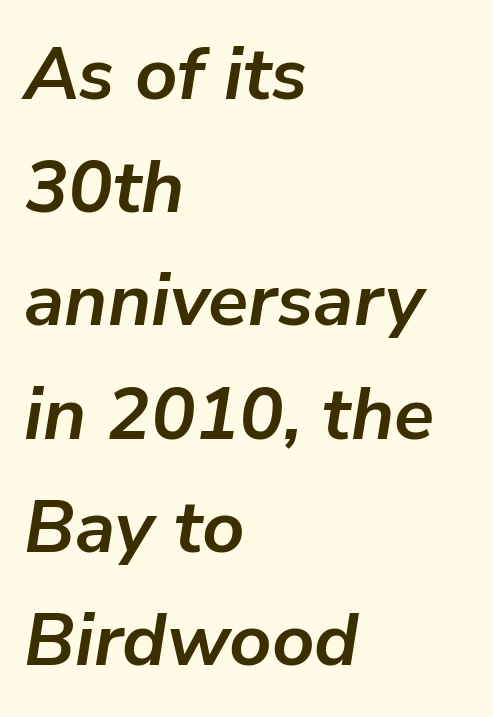
The image shows 74 px semibold type, italic (leaning right); set left-aligned, normal line spacing (1.53x), normal letter spacing, not underlined; low stroke contrast and a medium x-height.
